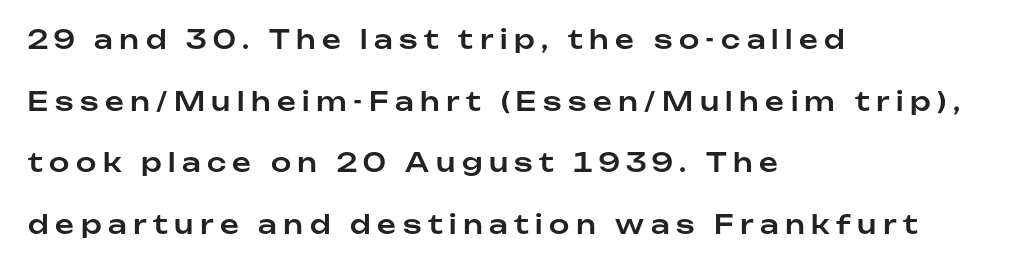
Q: Is the text italic (slanted)? A: No, it is upright.
Q: Is the text underlined? A: No.
Q: How is the paragraph aligned? A: Left-aligned.
Q: Is the spacing between letters normal or unusually wide? A: Unusually wide.
Q: Is the spacing between lines tight, normal or loose? A: Loose.
